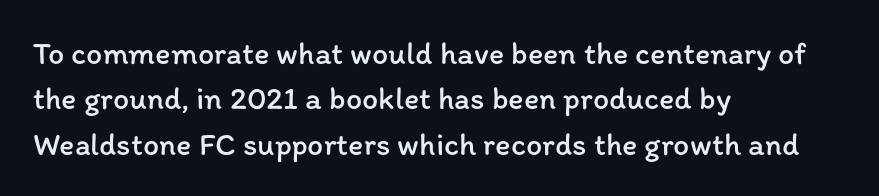
Notice how descenders clear the ascenders below comfortably — that's standard leading. A classic flush-left, rag-right setting is used for this passage. This reads as an unemphasized weight, regular at the heaviest. Every stem runs plumb, perpendicular to the baseline.
